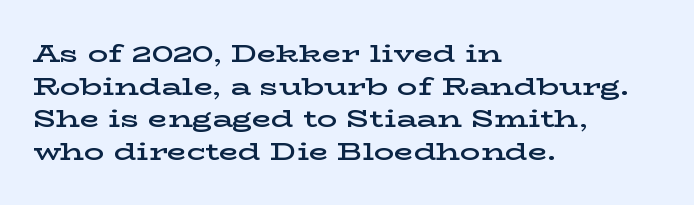
Short and long lines alike share a common starting point at left. Notice how the stems are strictly vertical — no italics here. Default kerning and tracking; the words read as compact shapes. Typesetter's note: demi weight, one step under bold.
